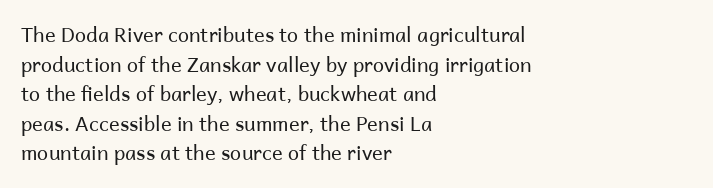
Compared with a typical body face, this is equally light or lighter still. The line texture is even and compact thanks to regular tracking. The space directly below the letters is spotless. Nope, not italic — everything's standing straight.
